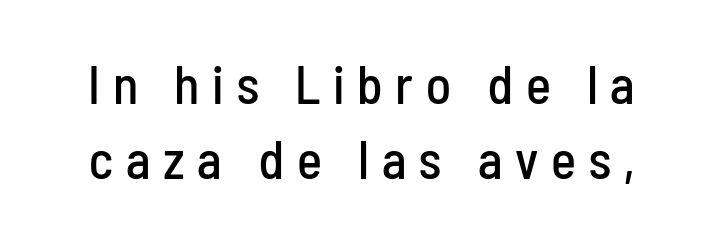
Q: Is the text italic (slanted)? A: No, it is upright.
Q: Is the typeface a serif or a sans-serif typeface? A: Sans-serif.
Q: Is the text underlined? A: No.
Q: Is the spacing between letters normal or unusually wide? A: Unusually wide.
Q: Is the spacing between lines tight, normal or loose? A: Normal.
Q: Width (condensed, normal, or wide)? A: Condensed.
Q: Stroke contrast? A: Low.
Q: x-height? A: Medium.
Q: Monospaced? A: No.
